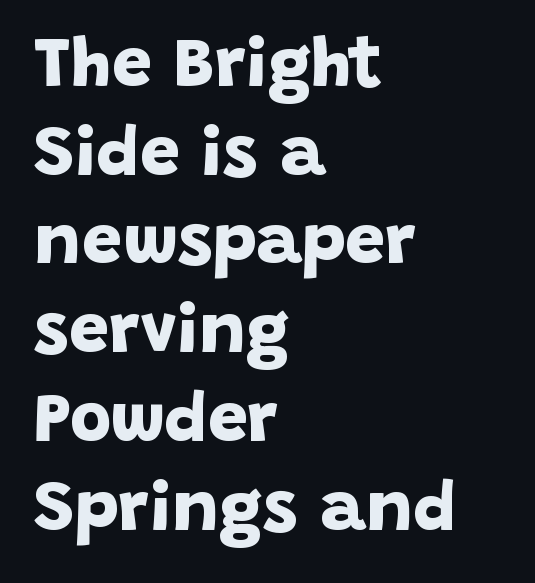
Q: Is the text bold? A: Yes.
Q: Is the typeface a serif or a sans-serif typeface? A: Sans-serif.
Q: Is the text underlined? A: No.
Q: How is the paragraph aligned? A: Left-aligned.
Q: Is the spacing between letters normal or unusually wide? A: Normal.
Q: Is the spacing between lines tight, normal or loose? A: Normal.
Q: Width (condensed, normal, or wide)? A: Normal.
Q: Stroke contrast? A: Low.
Q: x-height? A: Large.
Q: Monospaced? A: No.
